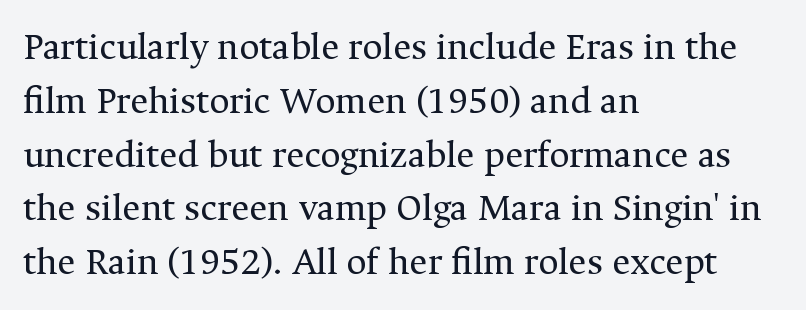
This rendering leaves character spacing at its baseline value. Stroke mass is kept to a normal reading level or below. Anything drawn beneath the words? Only blank space. I'd call this a serif setting — the letters wear small feet.
